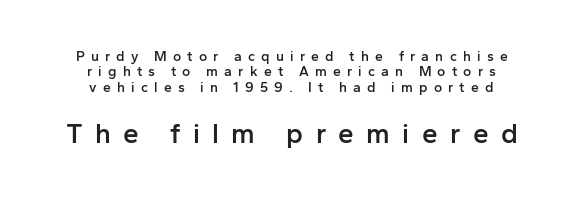
The image shows 28 px semibold sans-serif type, upright; set centered, tight line spacing (1.1x), unusually wide letter spacing (+0.44 em), not underlined; the second (bottom) block is 2.0x larger; low stroke contrast and a medium x-height.
